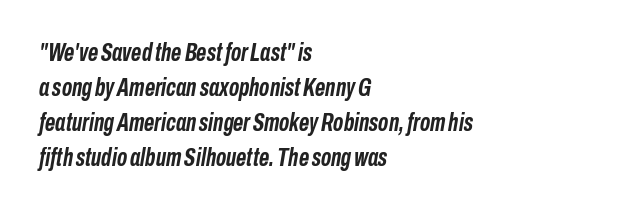
Q: Is the text bold? A: Yes.
Q: Is the text italic (slanted)? A: Yes, it leans right by about 10 degrees.
Q: Is the text underlined? A: No.
Q: How is the paragraph aligned? A: Left-aligned.
Q: Is the spacing between letters normal or unusually wide? A: Normal.
Q: Is the spacing between lines tight, normal or loose? A: Normal.
